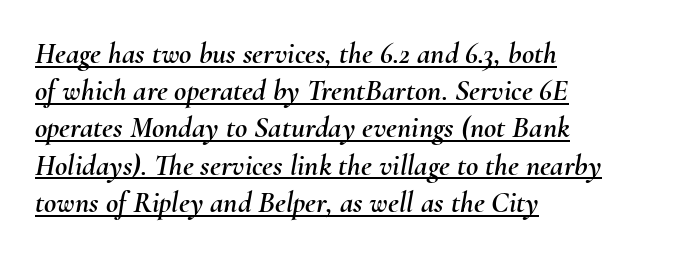
Q: Is the text italic (slanted)? A: Yes, it leans right by about 10 degrees.
Q: Is the text underlined? A: Yes.
Q: How is the paragraph aligned? A: Left-aligned.
Q: Is the spacing between letters normal or unusually wide? A: Normal.
Q: Width (condensed, normal, or wide)? A: Normal.
Q: Stroke contrast? A: Medium.
Q: x-height? A: Small.
Q: Monospaced? A: No.
